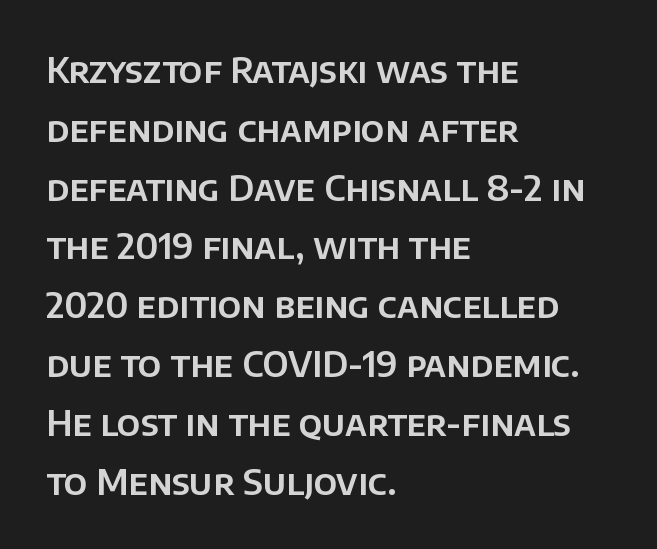
Q: Is the text italic (slanted)? A: No, it is upright.
Q: Is the typeface a serif or a sans-serif typeface? A: Sans-serif.
Q: Is the text underlined? A: No.
Q: How is the paragraph aligned? A: Left-aligned.
Q: Is the spacing between letters normal or unusually wide? A: Normal.
Q: Is the spacing between lines tight, normal or loose? A: Normal.
Q: Width (condensed, normal, or wide)? A: Normal.
Q: Stroke contrast? A: Low.
Q: x-height? A: Large.
Q: Monospaced? A: No.
